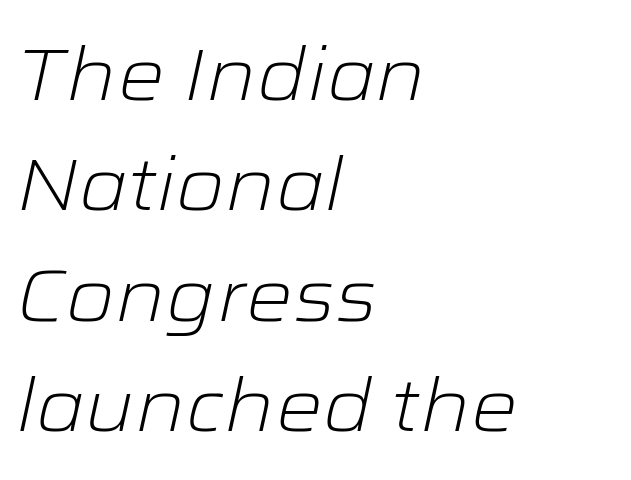
The image shows 74 px light, wide type, italic (leaning right); set left-aligned, normal line spacing (1.49x), normal letter spacing, not underlined; low stroke contrast and a medium x-height.
